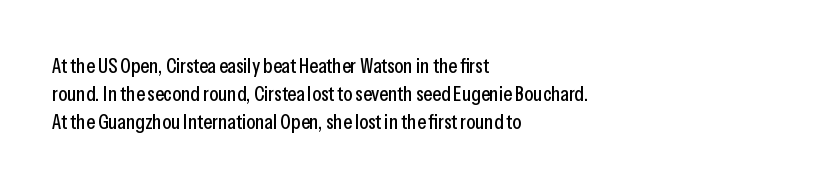
Teacher's note: observe the even left margin — that is flush-left alignment. No italicization has been applied; the sample stays upright. Clear beneath every line of the passage. Honestly, the letter spacing is just normal — you wouldn't notice it. A typesetter would call this leading conventional body-copy spacing.
